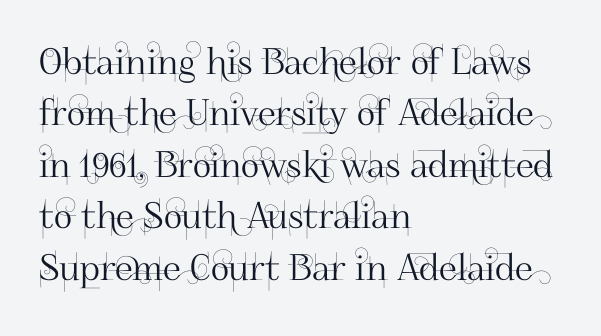
{"serif": "no", "italic": "no", "width": "normal", "stroke_contrast": "high", "x_height": "small", "monospaced": "no", "underline": "no", "align": "left", "line_spacing": "normal", "line_spacing_ratio": 1.43, "letter_spacing": "normal", "letter_spacing_em": 0.0, "glyph_px": 36}
